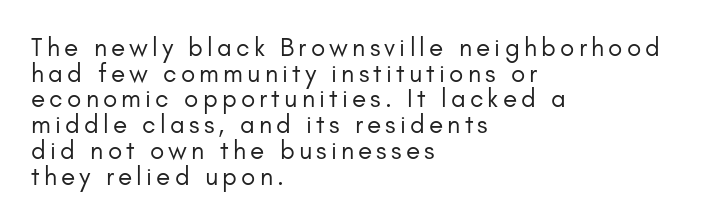
{"italic": "no", "bold": "no", "underline": "no", "align": "left", "line_spacing": "tight", "line_spacing_ratio": 0.99, "glyph_px": 26}
